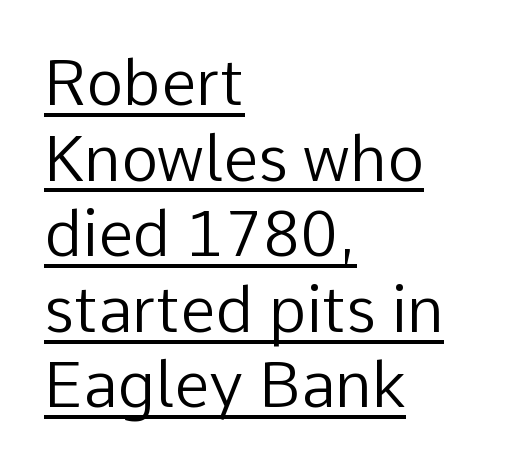
Q: Is the text bold? A: No.
Q: Is the text italic (slanted)? A: No, it is upright.
Q: Is the typeface a serif or a sans-serif typeface? A: Sans-serif.
Q: Is the text underlined? A: Yes.
Q: How is the paragraph aligned? A: Left-aligned.
Q: Is the spacing between letters normal or unusually wide? A: Normal.
Q: Width (condensed, normal, or wide)? A: Normal.
Q: Stroke contrast? A: Low.
Q: x-height? A: Medium.
Q: Monospaced? A: No.
